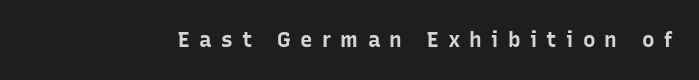
{"italic": "no", "bold": "yes", "underline": "no", "letter_spacing": "wide", "letter_spacing_em": 0.44, "glyph_px": 21}
